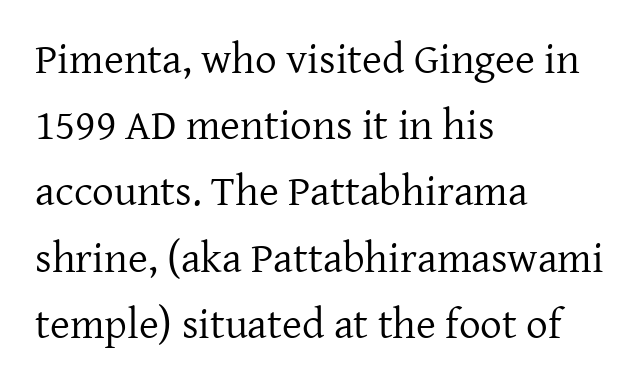
The image shows 43 px regular-weight serif type, upright; set left-aligned, normal line spacing (1.54x), normal letter spacing, not underlined; low stroke contrast and a medium x-height.
